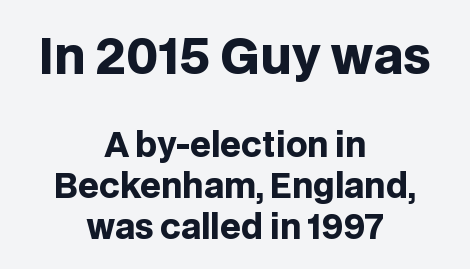
{"serif": "no", "italic": "no", "bold": "yes", "weight": "heavy", "width": "normal", "stroke_contrast": "low", "x_height": "large", "monospaced": "no", "underline": "no", "align": "center", "line_spacing_ratio": 1.24, "letter_spacing": "normal", "letter_spacing_em": 0.0, "larger_block": "first", "size_ratio": 1.48, "glyph_px": 49}
